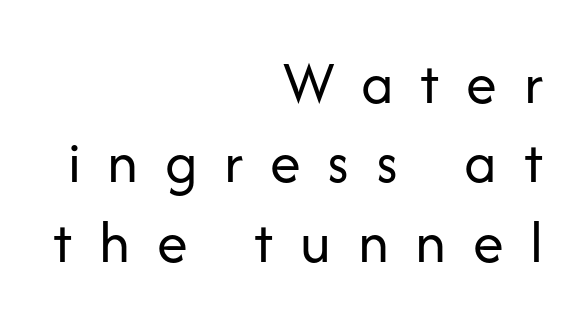
The image shows 62 px regular-weight sans-serif type, upright; set right-aligned, normal line spacing (1.28x), unusually wide letter spacing (+0.43 em), not underlined; low stroke contrast and a medium x-height.
